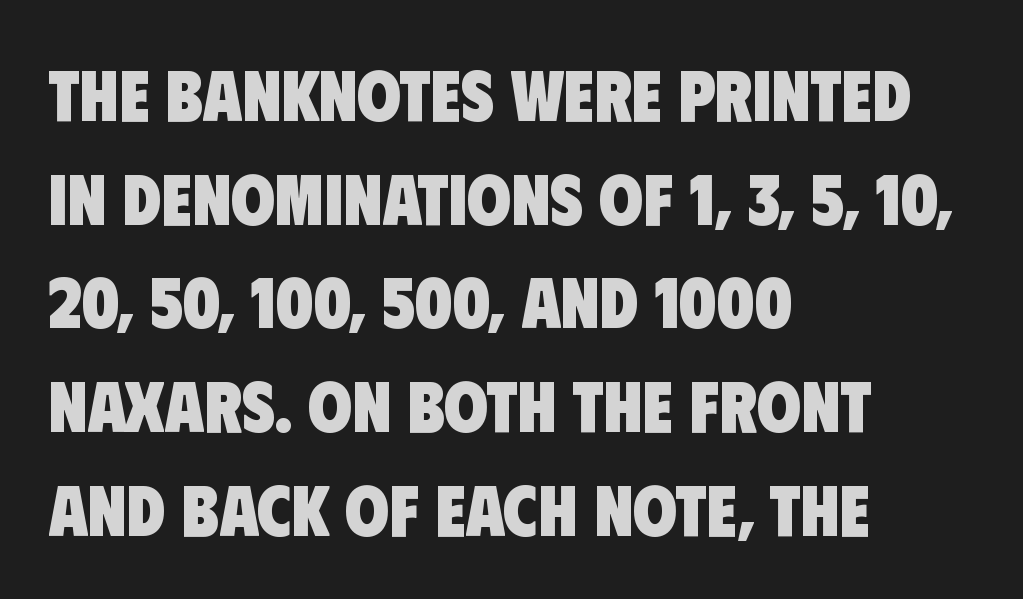
{"serif": "no", "bold": "yes", "weight": "heavy", "width": "condensed", "stroke_contrast": "low", "x_height": "large", "monospaced": "no", "underline": "no", "align": "left", "line_spacing": "normal", "line_spacing_ratio": 1.46, "letter_spacing": "normal", "letter_spacing_em": 0.0, "glyph_px": 71}
